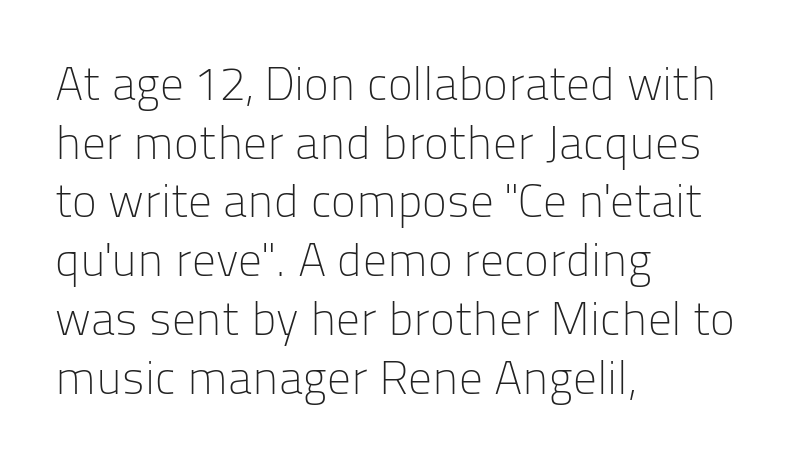
{"serif": "no", "italic": "no", "bold": "no", "weight": "light", "width": "normal", "stroke_contrast": "low", "x_height": "medium", "monospaced": "no", "underline": "no", "align": "left", "line_spacing": "normal", "line_spacing_ratio": 1.25, "letter_spacing": "normal", "letter_spacing_em": 0.0, "glyph_px": 47}
